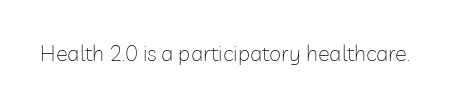
The space directly below the letters is spotless. Quick note: not italic, upright. The line texture is even and compact thanks to regular tracking. These glyphs show unthickened strokes, regular width or finer.
